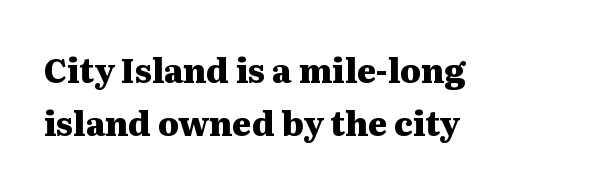
Q: Is the text bold? A: Yes.
Q: Is the text italic (slanted)? A: No, it is upright.
Q: Is the typeface a serif or a sans-serif typeface? A: Serif.
Q: Is the text underlined? A: No.
Q: How is the paragraph aligned? A: Left-aligned.
Q: Is the spacing between letters normal or unusually wide? A: Normal.
Q: Is the spacing between lines tight, normal or loose? A: Normal.
Q: Width (condensed, normal, or wide)? A: Wide.
Q: Stroke contrast? A: Medium.
Q: x-height? A: Medium.
Q: Monospaced? A: No.
